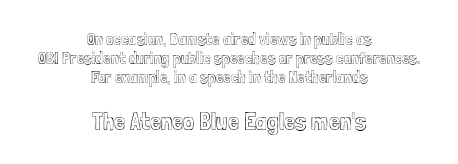
The rendering positions every line midway between the sides. What's the leading like? Squeezed, with rows nearly overlapping. The axis of the letterforms is exactly vertical. A typesetter would call this zero additional tracking. Has an underline been added? It has not. Caption: upper text group reduced, lower text group enlarged.
